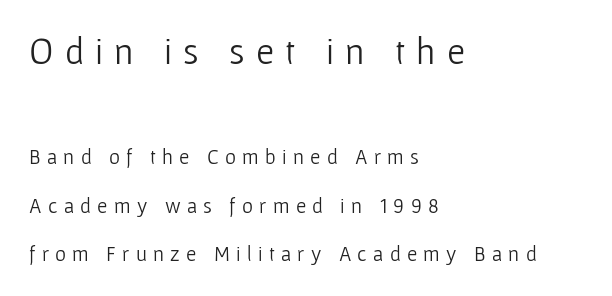
{"serif": "no", "italic": "no", "bold": "no", "weight": "light", "width": "normal", "stroke_contrast": "low", "x_height": "medium", "monospaced": "no", "underline": "no", "align": "left", "line_spacing": "loose", "line_spacing_ratio": 2.31, "letter_spacing": "wide", "letter_spacing_em": 0.3, "larger_block": "first", "size_ratio": 1.76, "glyph_px": 37}
